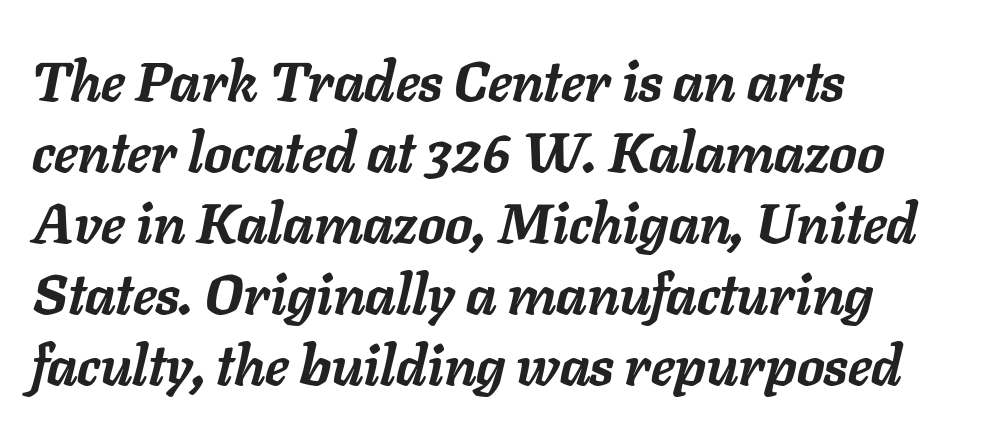
{"italic": "yes", "lean": "right", "slant_degrees": 11, "bold": "yes", "weight": "semibold", "width": "normal", "stroke_contrast": "low", "x_height": "medium", "monospaced": "no", "underline": "no", "align": "left", "line_spacing": "normal", "line_spacing_ratio": 1.29, "letter_spacing": "normal", "letter_spacing_em": 0.0, "glyph_px": 55}
